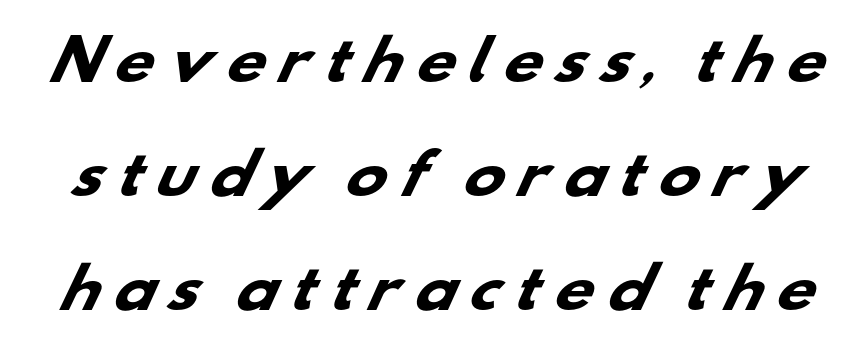
{"serif": "no", "bold": "yes", "weight": "heavy", "width": "wide", "stroke_contrast": "low", "x_height": "small", "monospaced": "no", "underline": "no", "line_spacing": "loose", "line_spacing_ratio": 2.07, "letter_spacing": "wide", "letter_spacing_em": 0.21, "glyph_px": 55}
